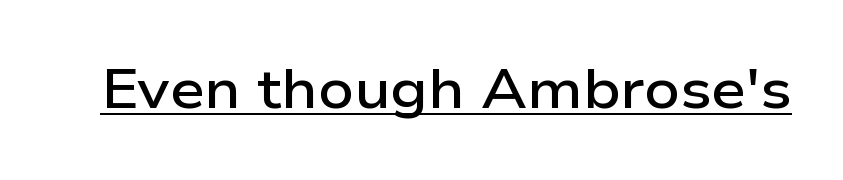
Heft: intermediate — a semibold. Characters remain perfectly vertical along every line. Unlike a traditional serif, this face leaves its strokes unadorned. Compared with typical body copy, the letter spacing here is the same. These lines are rendered in a variable-pitch font. The typesetter has applied underlining to the passage shown.
